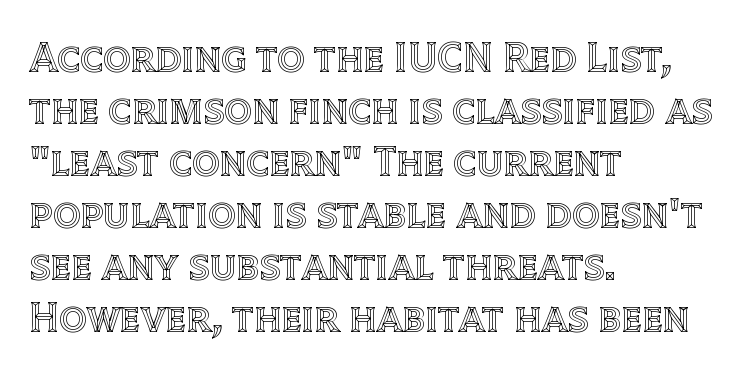
The image shows 43 px text type, upright; set left-aligned, line spacing 1.21x, normal letter spacing, not underlined; a large x-height.
